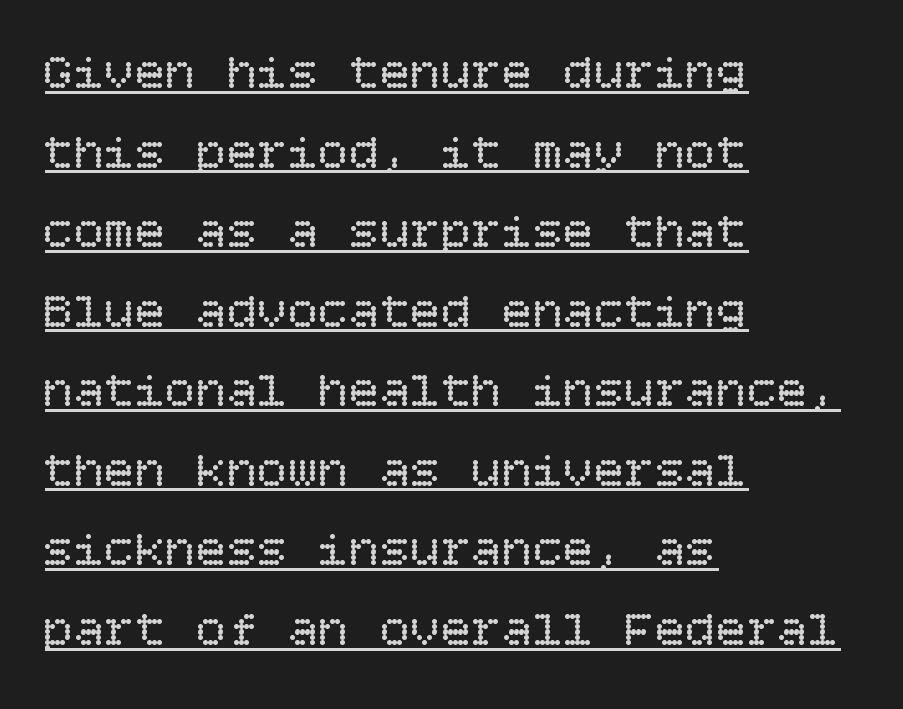
The image shows 51 px regular-weight type, upright; set left-aligned, normal line spacing (1.56x), normal letter spacing, underlined; low stroke contrast and a large x-height.
